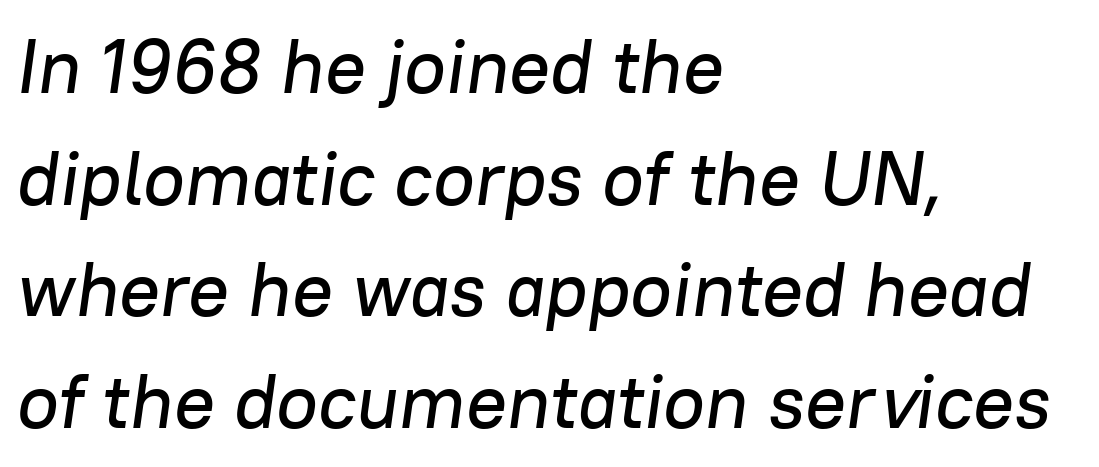
Between one letter and the next there's only the usual sliver of space. This sample uses an oblique cut, with every glyph tilted off the vertical. Successive baselines arrive at the customary interval. The baseline area is clear.
